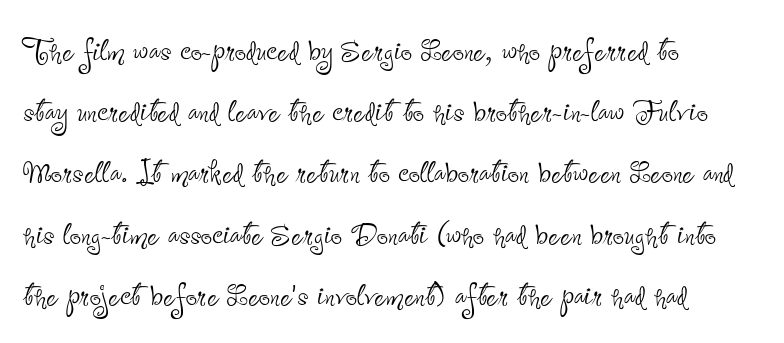
The image shows 40 px thin, condensed sans-serif type; set left-aligned, normal line spacing (1.53x), normal letter spacing, not underlined; low stroke contrast and a small x-height.
